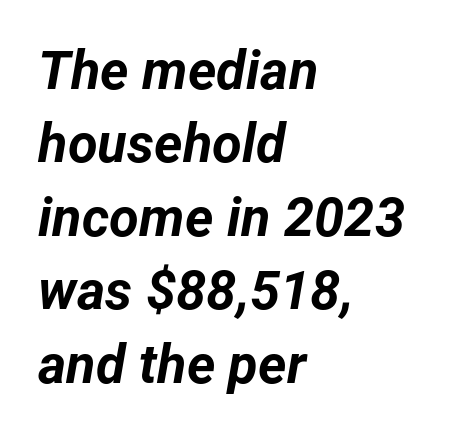
{"italic": "yes", "lean": "right", "slant_degrees": 12, "bold": "yes", "weight": "bold", "width": "normal", "stroke_contrast": "low", "x_height": "medium", "monospaced": "no", "underline": "no", "align": "left", "line_spacing": "normal", "line_spacing_ratio": 1.36, "letter_spacing": "normal", "letter_spacing_em": 0.0, "glyph_px": 54}
